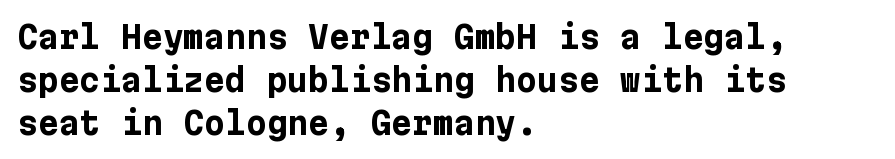
{"serif": "no", "italic": "no", "bold": "yes", "weight": "bold", "width": "normal", "stroke_contrast": "low", "x_height": "medium", "underline": "no", "align": "left", "line_spacing": "normal", "line_spacing_ratio": 1.34, "letter_spacing": "normal", "letter_spacing_em": 0.0, "glyph_px": 32}
